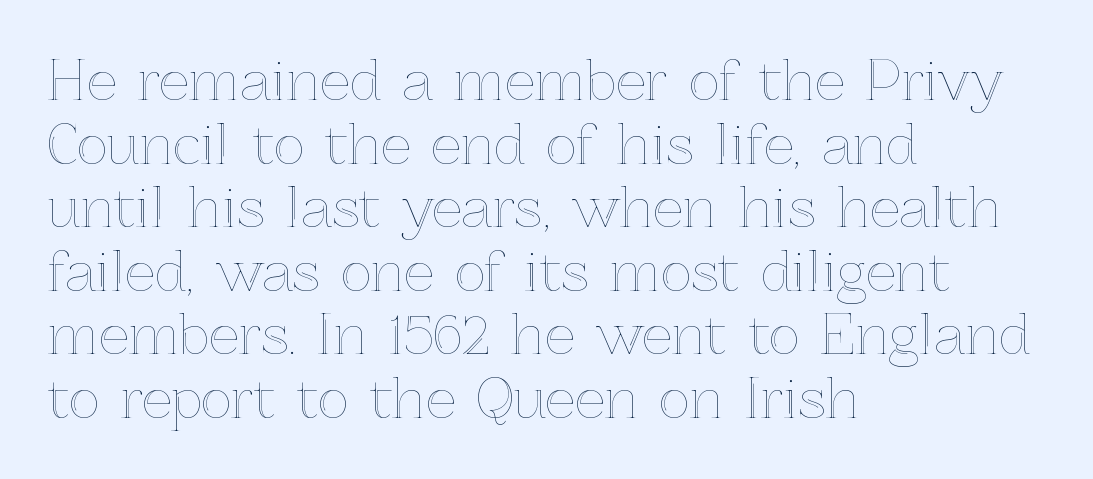
The image shows 53 px text type, upright; set left-aligned, line spacing 1.2x, normal letter spacing, not underlined; a medium x-height.
